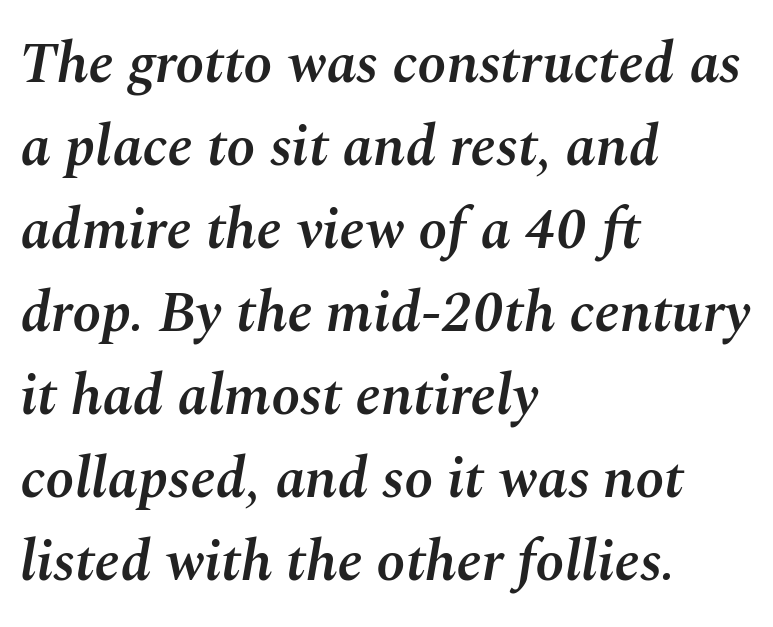
The image shows 58 px semibold type, italic (leaning right); set left-aligned, normal line spacing (1.43x), normal letter spacing, not underlined; medium stroke contrast and a medium x-height.
